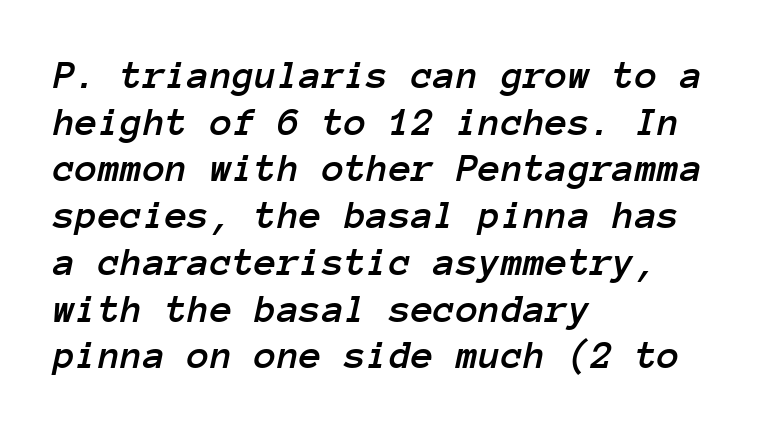
The image shows 41 px text type, italic (leaning right), monospaced; set left-aligned, tight line spacing (1.14x), normal letter spacing, not underlined; low stroke contrast and a medium x-height.
